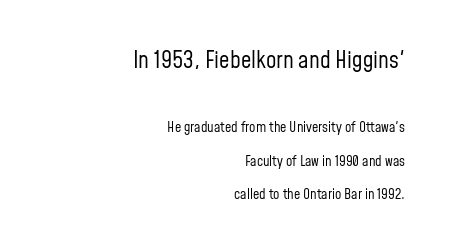
Q: Is the text bold? A: No.
Q: Is the text italic (slanted)? A: No, it is upright.
Q: Is the text underlined? A: No.
Q: How is the paragraph aligned? A: Right-aligned.
Q: Is the spacing between letters normal or unusually wide? A: Normal.
Q: Is the spacing between lines tight, normal or loose? A: Loose.
Q: Which block of text is set in a larger size, the first (top) or the second (bottom)? A: The first (top) one.
